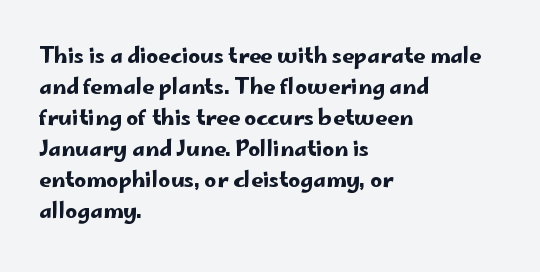
{"italic": "no", "underline": "no", "align": "left", "line_spacing": "normal", "line_spacing_ratio": 1.48, "letter_spacing": "normal", "letter_spacing_em": 0.0, "glyph_px": 21}
